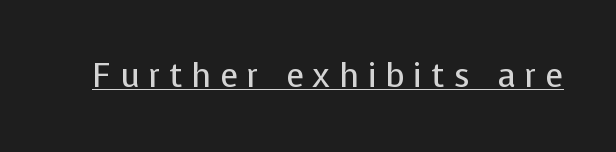
{"serif": "no", "italic": "no", "bold": "no", "weight": "regular", "width": "normal", "stroke_contrast": "low", "x_height": "medium", "monospaced": "no", "underline": "yes", "letter_spacing": "wide", "letter_spacing_em": 0.27, "glyph_px": 33}
